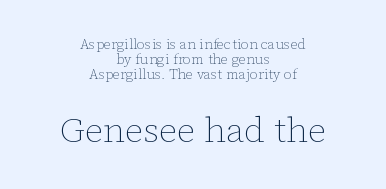
{"italic": "no", "bold": "no", "weight": "thin", "width": "normal", "stroke_contrast": "low", "x_height": "medium", "monospaced": "no", "underline": "no", "align": "center", "line_spacing": "tight", "line_spacing_ratio": 1.07, "letter_spacing": "normal", "letter_spacing_em": 0.0, "larger_block": "second", "size_ratio": 2.5, "glyph_px": 35}
